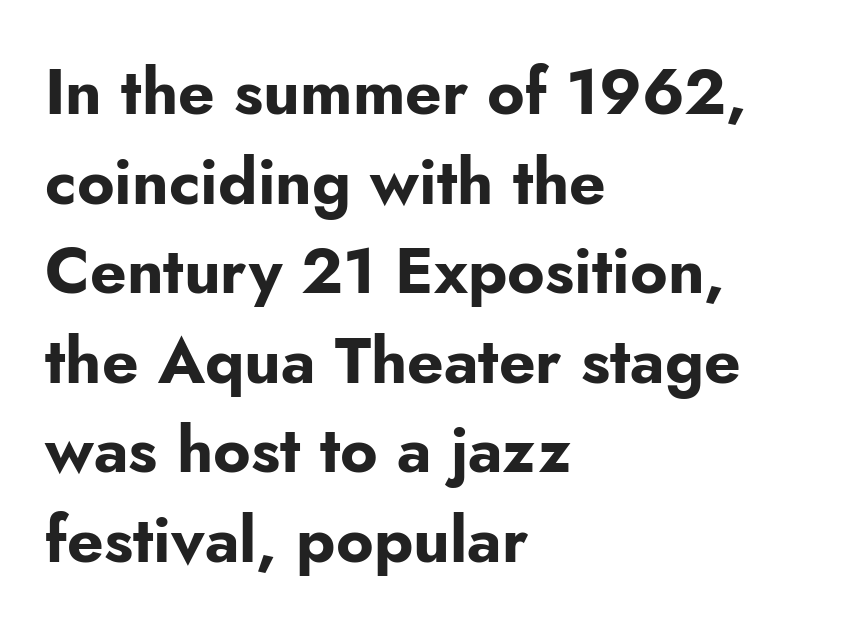
Q: Is the text bold? A: Yes.
Q: Is the text italic (slanted)? A: No, it is upright.
Q: Is the typeface a serif or a sans-serif typeface? A: Sans-serif.
Q: Is the text underlined? A: No.
Q: How is the paragraph aligned? A: Left-aligned.
Q: Is the spacing between letters normal or unusually wide? A: Normal.
Q: Is the spacing between lines tight, normal or loose? A: Normal.
Q: Width (condensed, normal, or wide)? A: Normal.
Q: Stroke contrast? A: Low.
Q: x-height? A: Small.
Q: Monospaced? A: No.
